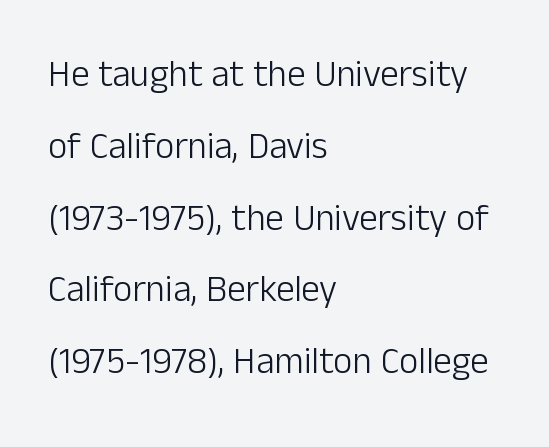
{"serif": "no", "italic": "no", "bold": "no", "weight": "light", "width": "normal", "stroke_contrast": "low", "x_height": "medium", "monospaced": "no", "underline": "no", "align": "left", "line_spacing": "loose", "line_spacing_ratio": 1.94, "letter_spacing": "normal", "letter_spacing_em": 0.0, "glyph_px": 37}
